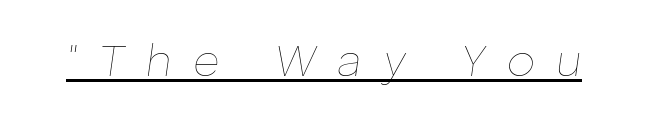
{"italic": "yes", "lean": "right", "slant_degrees": 8, "bold": "no", "weight": "thin", "width": "normal", "stroke_contrast": "low", "x_height": "medium", "monospaced": "no", "underline": "yes", "letter_spacing": "wide", "letter_spacing_em": 0.48, "glyph_px": 45}
